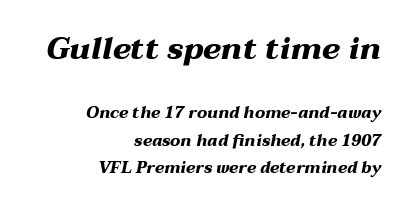
The image shows 31 px heavy, wide type, italic (leaning right); set right-aligned, normal line spacing (1.7x), normal letter spacing, not underlined; the first (top) block is 1.94x larger; medium stroke contrast and a medium x-height.
